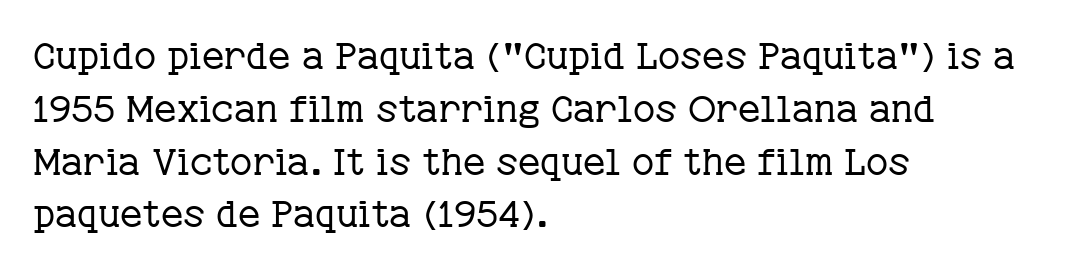
{"serif": "yes", "italic": "no", "bold": "no", "weight": "regular", "width": "normal", "stroke_contrast": "low", "x_height": "medium", "monospaced": "no", "underline": "no", "align": "left", "line_spacing": "normal", "line_spacing_ratio": 1.39, "letter_spacing": "normal", "letter_spacing_em": 0.0, "glyph_px": 38}
